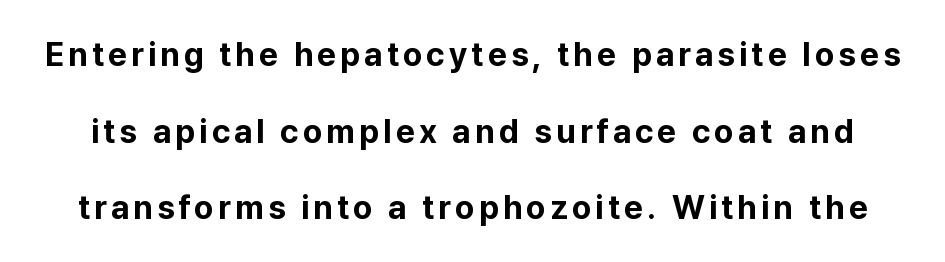
{"serif": "no", "italic": "no", "bold": "yes", "weight": "bold", "width": "normal", "stroke_contrast": "low", "x_height": "medium", "monospaced": "no", "underline": "no", "line_spacing": "loose", "line_spacing_ratio": 2.32, "glyph_px": 33}
